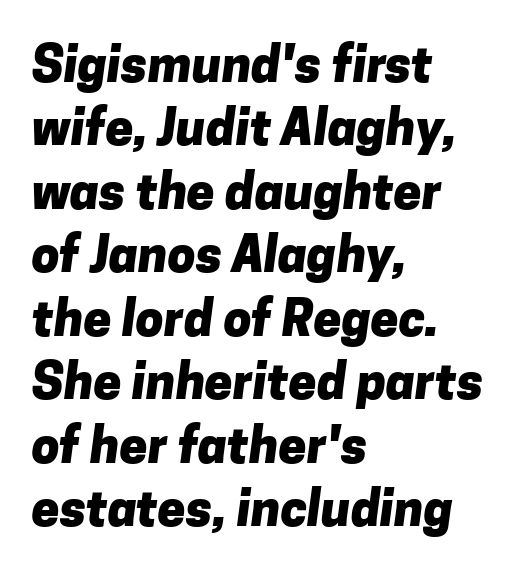
The image shows 50 px heavy sans-serif type; set left-aligned, normal line spacing (1.27x), normal letter spacing, not underlined; low stroke contrast and a medium x-height.
